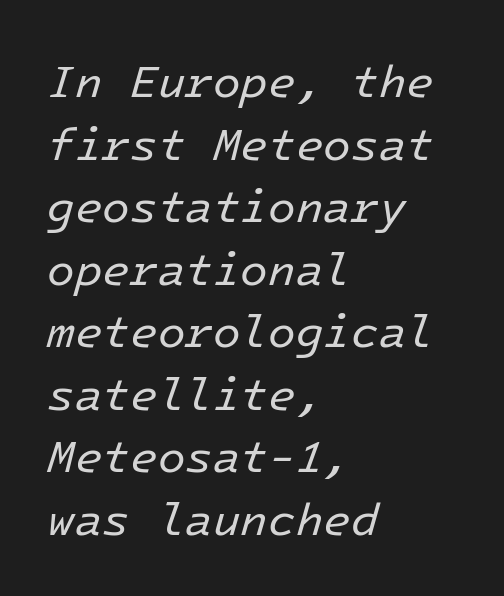
{"italic": "yes", "lean": "right", "slant_degrees": 16, "bold": "no", "weight": "regular", "width": "normal", "stroke_contrast": "low", "x_height": "medium", "underline": "no", "align": "left", "line_spacing": "normal", "line_spacing_ratio": 1.39, "letter_spacing": "normal", "letter_spacing_em": 0.0, "glyph_px": 45}
